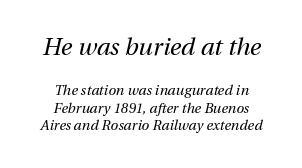
{"italic": "yes", "lean": "right", "slant_degrees": 12, "bold": "no", "underline": "no", "align": "center", "line_spacing": "normal", "line_spacing_ratio": 1.25, "letter_spacing": "normal", "letter_spacing_em": 0.0, "larger_block": "first", "size_ratio": 1.71, "glyph_px": 24}
